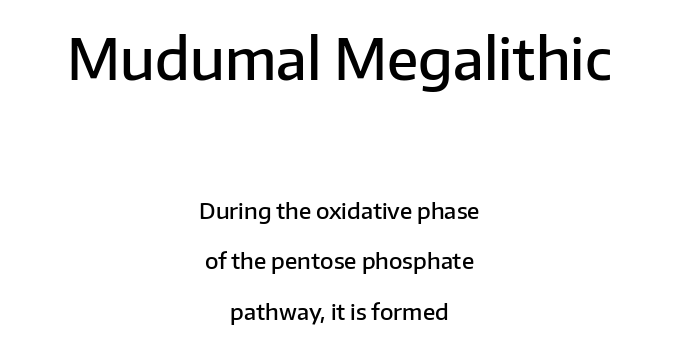
Q: Is the text bold? A: Semi-bold.
Q: Is the text italic (slanted)? A: No, it is upright.
Q: Is the typeface a serif or a sans-serif typeface? A: Sans-serif.
Q: Is the text underlined? A: No.
Q: How is the paragraph aligned? A: Centered.
Q: Is the spacing between letters normal or unusually wide? A: Normal.
Q: Is the spacing between lines tight, normal or loose? A: Loose.
Q: Which block of text is set in a larger size, the first (top) or the second (bottom)? A: The first (top) one.
Q: Width (condensed, normal, or wide)? A: Normal.
Q: Stroke contrast? A: Low.
Q: x-height? A: Medium.
Q: Monospaced? A: No.
